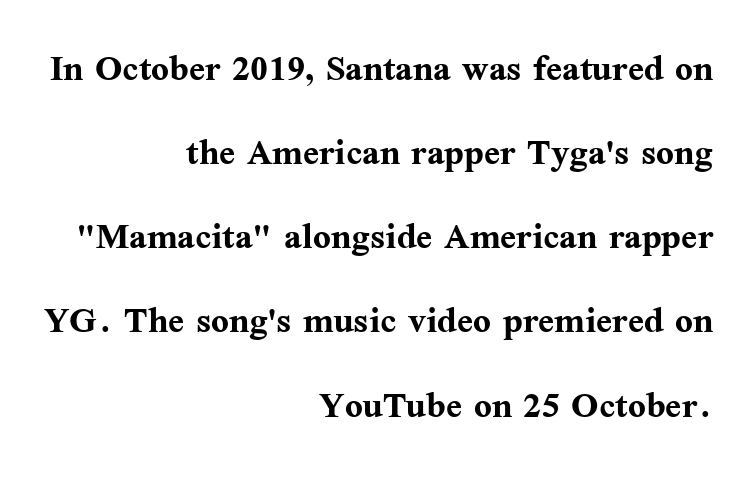
{"serif": "yes", "italic": "no", "bold": "yes", "weight": "semibold", "width": "normal", "stroke_contrast": "medium", "x_height": "medium", "monospaced": "no", "underline": "no", "align": "right", "line_spacing_ratio": 1.79, "letter_spacing": "normal", "letter_spacing_em": 0.0, "glyph_px": 47}
